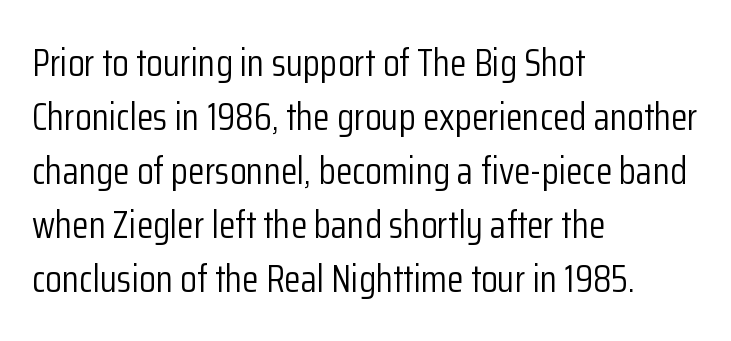
Q: Is the text bold? A: No.
Q: Is the text italic (slanted)? A: No, it is upright.
Q: Is the typeface a serif or a sans-serif typeface? A: Sans-serif.
Q: Is the text underlined? A: No.
Q: How is the paragraph aligned? A: Left-aligned.
Q: Is the spacing between letters normal or unusually wide? A: Normal.
Q: Is the spacing between lines tight, normal or loose? A: Normal.
Q: Width (condensed, normal, or wide)? A: Condensed.
Q: Stroke contrast? A: Low.
Q: x-height? A: Medium.
Q: Monospaced? A: No.
